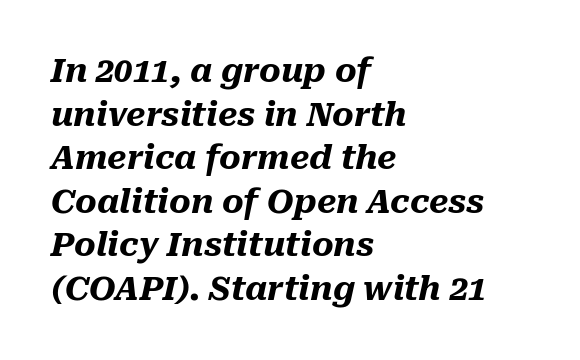
Q: Is the text bold? A: Yes.
Q: Is the text italic (slanted)? A: Yes, it leans right by about 10 degrees.
Q: Is the text underlined? A: No.
Q: How is the paragraph aligned? A: Left-aligned.
Q: Is the spacing between letters normal or unusually wide? A: Normal.
Q: Is the spacing between lines tight, normal or loose? A: Normal.
Q: Width (condensed, normal, or wide)? A: Normal.
Q: Stroke contrast? A: Medium.
Q: x-height? A: Medium.
Q: Monospaced? A: No.
